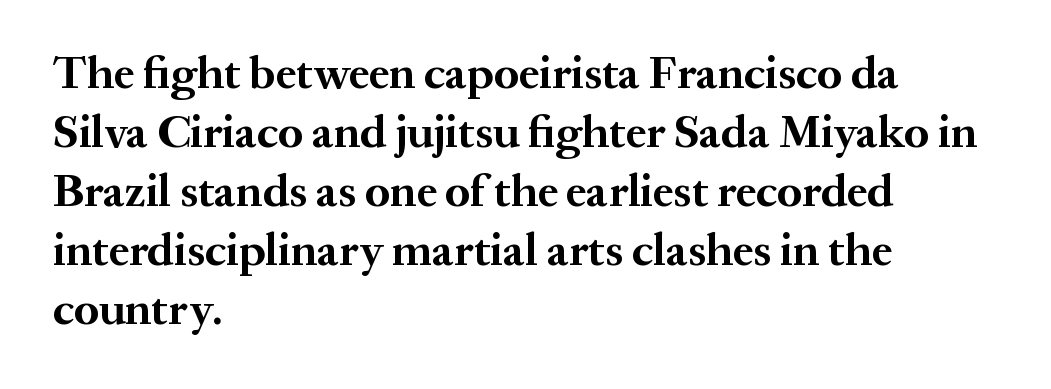
The image shows 46 px bold serif type, upright; set left-aligned, normal line spacing (1.28x), normal letter spacing, not underlined; medium stroke contrast and a medium x-height.
